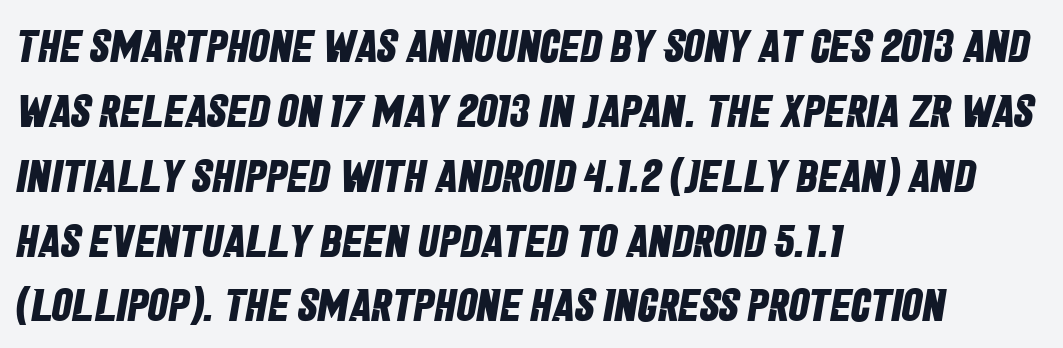
The image shows 46 px bold, condensed sans-serif type; set left-aligned, normal line spacing (1.41x), normal letter spacing, not underlined; low stroke contrast and a large x-height.
